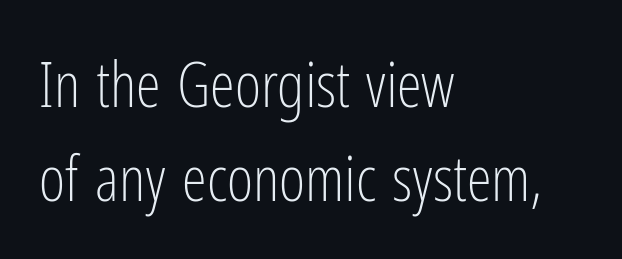
Normally led — the rows are evenly, conventionally spaced. Posture: upright roman. Here the designer chose a conventional face with non-uniform glyph widths. Lines of text with bare space underneath. The strokes are not fattened; the text isn't bold. There is no visible air inserted between adjacent glyphs.
